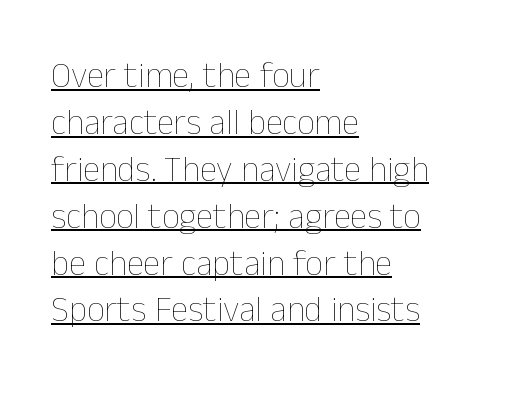
{"italic": "no", "bold": "no", "weight": "thin", "width": "normal", "stroke_contrast": "low", "x_height": "medium", "monospaced": "no", "underline": "yes", "align": "left", "line_spacing": "normal", "line_spacing_ratio": 1.34, "letter_spacing": "normal", "letter_spacing_em": 0.0, "glyph_px": 35}
